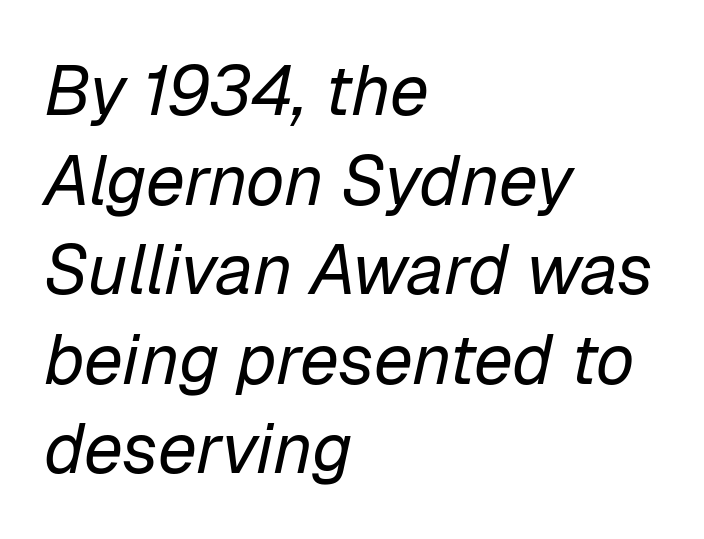
The image shows 70 px regular-weight type, italic (leaning right); set left-aligned, normal line spacing (1.28x), normal letter spacing, not underlined; low stroke contrast and a medium x-height.
